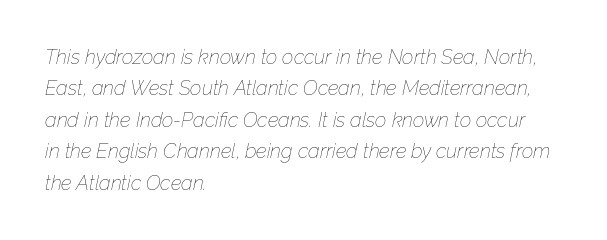
Q: Is the text bold? A: No.
Q: Is the text italic (slanted)? A: Yes, it leans right by about 12 degrees.
Q: Is the text underlined? A: No.
Q: How is the paragraph aligned? A: Left-aligned.
Q: Is the spacing between letters normal or unusually wide? A: Normal.
Q: Is the spacing between lines tight, normal or loose? A: Normal.
